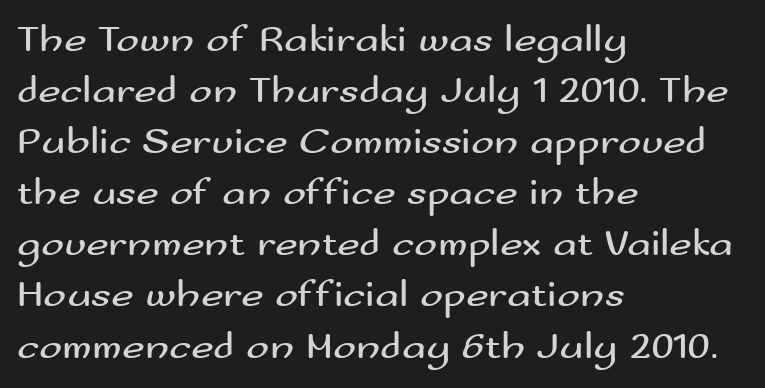
The passage is arranged the way most books set body copy — flush left. Classification — sans serif. Is the letter spacing exaggerated? No — it looks like the ordinary default. Proportional: the letters do not fall into vertical columns. Tall strokes in this sample are plumb rather than angled.
